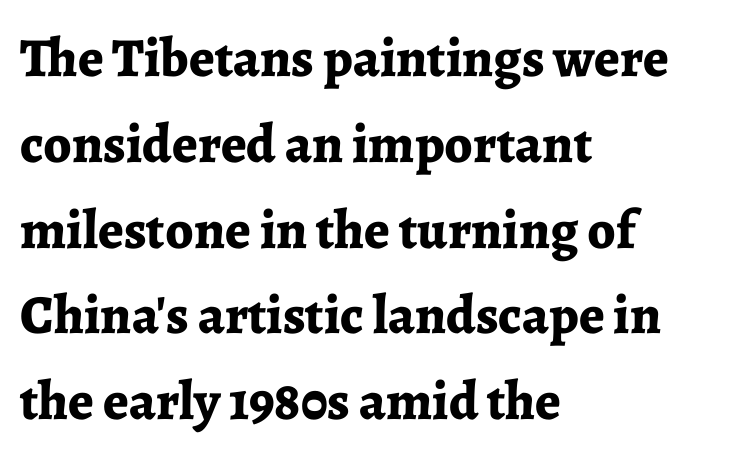
{"serif": "yes", "italic": "no", "bold": "yes", "weight": "bold", "width": "normal", "stroke_contrast": "low", "x_height": "medium", "monospaced": "no", "underline": "no", "align": "left", "line_spacing": "normal", "line_spacing_ratio": 1.56, "letter_spacing": "normal", "letter_spacing_em": 0.0, "glyph_px": 55}
